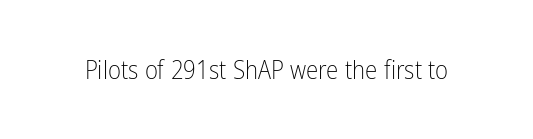
The image shows 25 px text type, upright; set normal letter spacing, not underlined.
